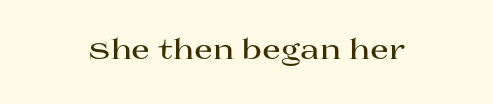
{"italic": "no", "bold": "yes", "underline": "no", "letter_spacing": "normal", "letter_spacing_em": 0.0, "glyph_px": 27}
